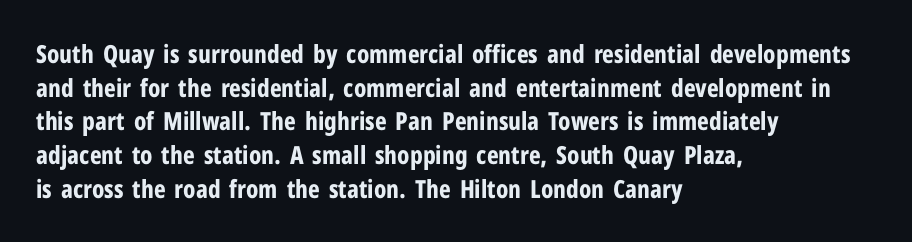
Students, note that the glyphs here touch the page at normal intervals. Chunky letters — that's bold for sure. Descenders are the only things crossing below the line. Notice how the passage keeps a crisp vertical edge on the left only.
